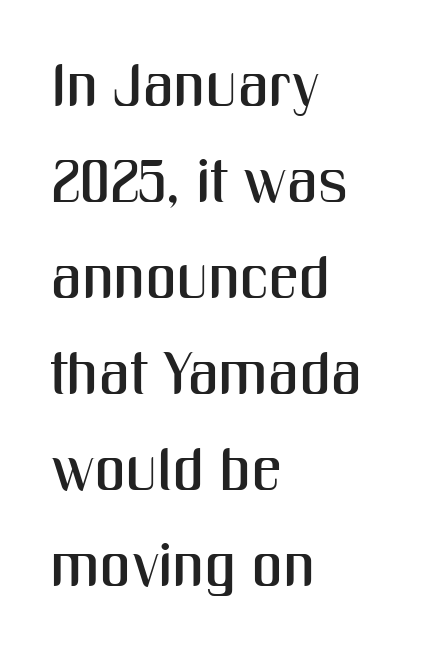
Q: Is the text italic (slanted)? A: No, it is upright.
Q: Is the typeface a serif or a sans-serif typeface? A: Sans-serif.
Q: Is the text underlined? A: No.
Q: How is the paragraph aligned? A: Left-aligned.
Q: Is the spacing between letters normal or unusually wide? A: Normal.
Q: Is the spacing between lines tight, normal or loose? A: Normal.
Q: Width (condensed, normal, or wide)? A: Condensed.
Q: Stroke contrast? A: Medium.
Q: x-height? A: Medium.
Q: Monospaced? A: No.
